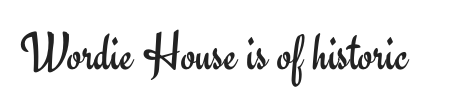
{"serif": "no", "bold": "no", "weight": "regular", "width": "normal", "stroke_contrast": "low", "x_height": "small", "monospaced": "no", "underline": "no", "letter_spacing": "normal", "letter_spacing_em": 0.0, "glyph_px": 54}
